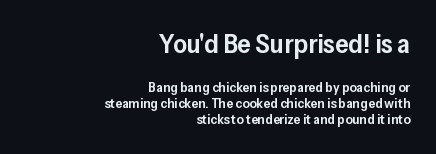
The image shows 27 px text type, upright; set right-aligned, tight line spacing (1.13x), normal letter spacing, not underlined; the first (top) block is 1.93x larger.
